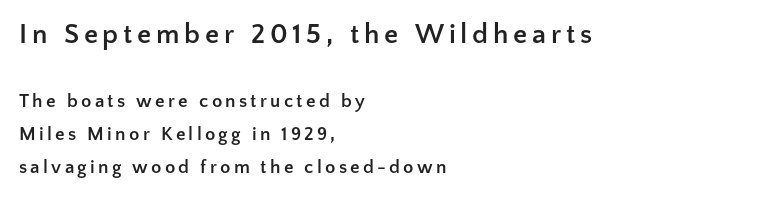
Q: Is the text bold? A: Yes.
Q: Is the text italic (slanted)? A: No, it is upright.
Q: Is the typeface a serif or a sans-serif typeface? A: Sans-serif.
Q: Is the text underlined? A: No.
Q: How is the paragraph aligned? A: Left-aligned.
Q: Which block of text is set in a larger size, the first (top) or the second (bottom)? A: The first (top) one.
Q: Width (condensed, normal, or wide)? A: Normal.
Q: Stroke contrast? A: Low.
Q: x-height? A: Medium.
Q: Monospaced? A: No.
